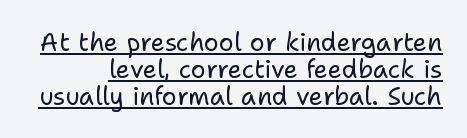
The image shows 25 px text type, upright; set tight line spacing (1.08x), normal letter spacing, underlined.
